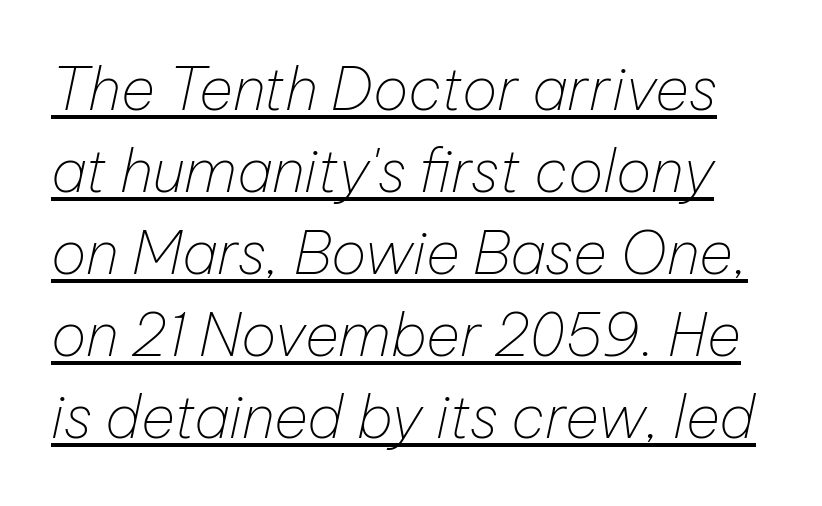
The image shows 59 px thin type, italic (leaning right); set normal line spacing (1.39x), normal letter spacing, underlined; low stroke contrast and a medium x-height.
